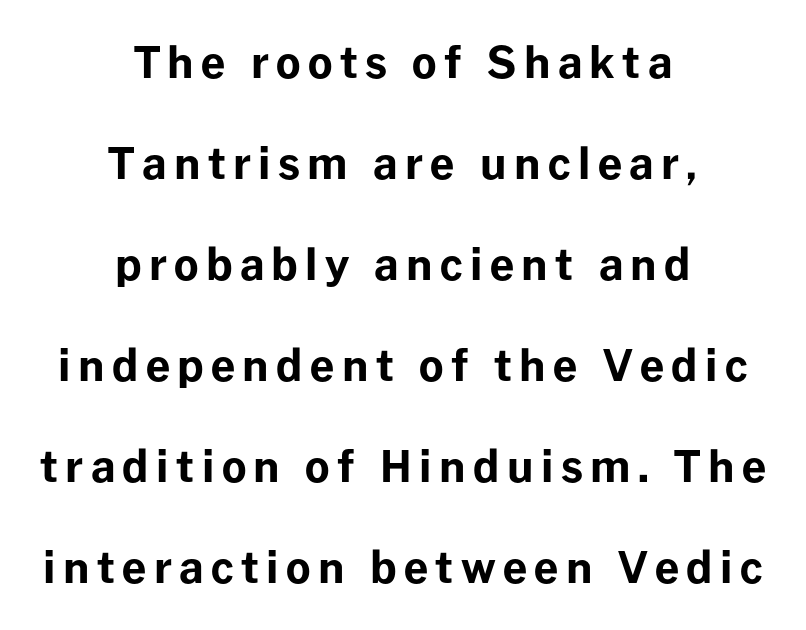
The image shows 43 px bold sans-serif type, upright; set centered, loose line spacing (2.35x), not underlined; low stroke contrast and a medium x-height.
